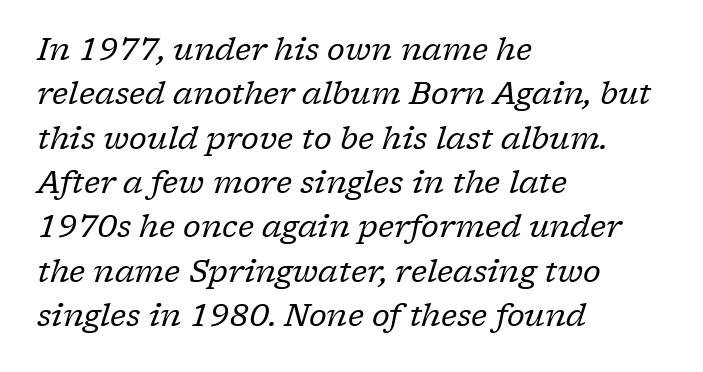
{"serif": "yes", "italic": "yes", "lean": "right", "slant_degrees": 17, "bold": "no", "weight": "regular", "width": "normal", "stroke_contrast": "low", "x_height": "medium", "monospaced": "no", "underline": "no", "align": "left", "line_spacing": "normal", "line_spacing_ratio": 1.43, "letter_spacing": "normal", "letter_spacing_em": 0.0, "glyph_px": 31}
